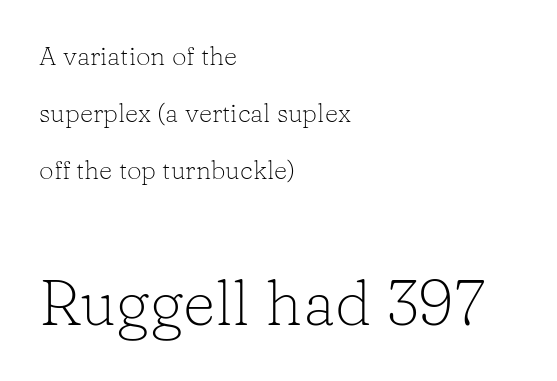
Q: Is the text bold? A: No.
Q: Is the text italic (slanted)? A: No, it is upright.
Q: Is the typeface a serif or a sans-serif typeface? A: Serif.
Q: Is the text underlined? A: No.
Q: How is the paragraph aligned? A: Left-aligned.
Q: Is the spacing between letters normal or unusually wide? A: Normal.
Q: Is the spacing between lines tight, normal or loose? A: Loose.
Q: Which block of text is set in a larger size, the first (top) or the second (bottom)? A: The second (bottom) one.
Q: Width (condensed, normal, or wide)? A: Normal.
Q: Stroke contrast? A: Low.
Q: x-height? A: Medium.
Q: Monospaced? A: No.
